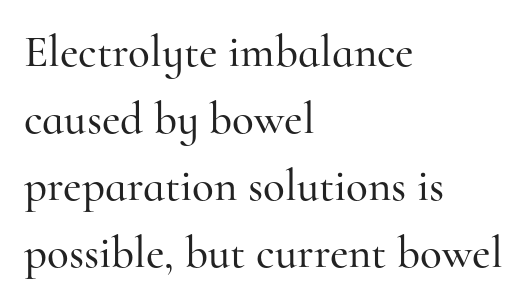
Q: Is the text italic (slanted)? A: No, it is upright.
Q: Is the typeface a serif or a sans-serif typeface? A: Serif.
Q: Is the text underlined? A: No.
Q: How is the paragraph aligned? A: Left-aligned.
Q: Is the spacing between letters normal or unusually wide? A: Normal.
Q: Is the spacing between lines tight, normal or loose? A: Normal.
Q: Width (condensed, normal, or wide)? A: Normal.
Q: Stroke contrast? A: High.
Q: x-height? A: Small.
Q: Monospaced? A: No.
